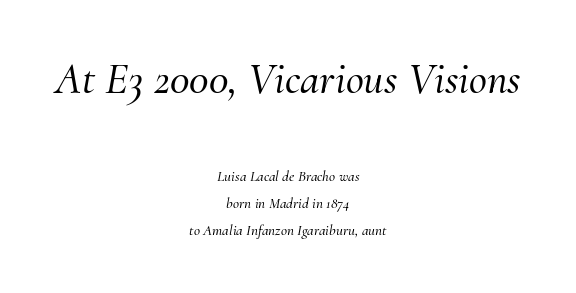
Q: Is the text italic (slanted)? A: Yes, it leans right by about 10 degrees.
Q: Is the typeface a serif or a sans-serif typeface? A: Serif.
Q: Is the text underlined? A: No.
Q: How is the paragraph aligned? A: Centered.
Q: Is the spacing between letters normal or unusually wide? A: Normal.
Q: Which block of text is set in a larger size, the first (top) or the second (bottom)? A: The first (top) one.
Q: Width (condensed, normal, or wide)? A: Normal.
Q: Stroke contrast? A: Medium.
Q: x-height? A: Small.
Q: Monospaced? A: No.
